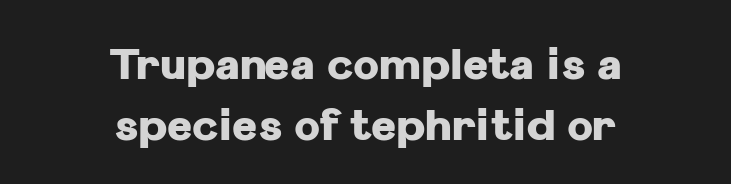
Q: Is the text bold? A: Yes.
Q: Is the text italic (slanted)? A: No, it is upright.
Q: Is the typeface a serif or a sans-serif typeface? A: Sans-serif.
Q: Is the text underlined? A: No.
Q: How is the paragraph aligned? A: Centered.
Q: Is the spacing between letters normal or unusually wide? A: Normal.
Q: Is the spacing between lines tight, normal or loose? A: Normal.
Q: Width (condensed, normal, or wide)? A: Normal.
Q: Stroke contrast? A: Low.
Q: x-height? A: Medium.
Q: Monospaced? A: No.
